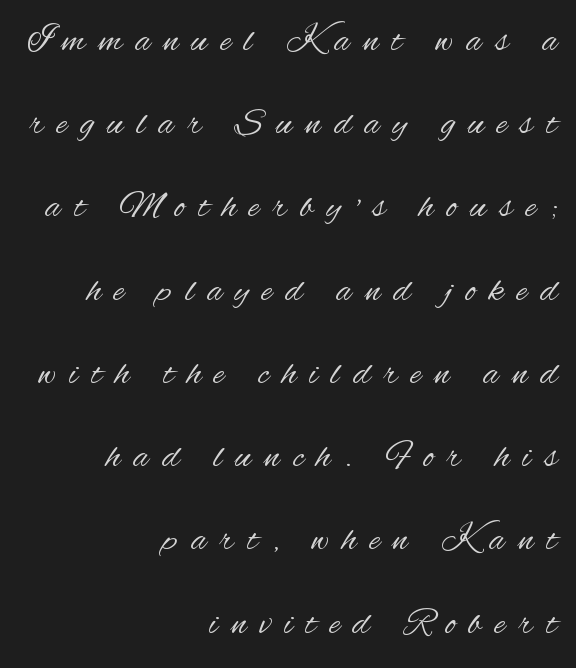
The image shows 37 px regular-weight, condensed sans-serif type; set right-aligned, loose line spacing (2.25x), unusually wide letter spacing (+0.36 em), not underlined; medium stroke contrast and a small x-height.
